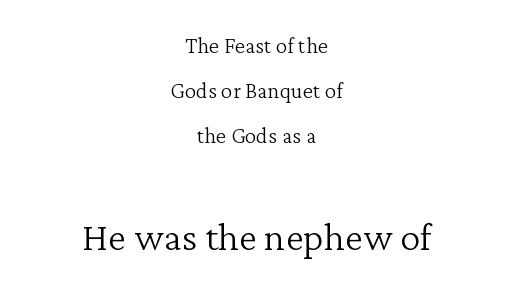
Q: Is the text bold? A: No.
Q: Is the text italic (slanted)? A: No, it is upright.
Q: Is the typeface a serif or a sans-serif typeface? A: Serif.
Q: Is the text underlined? A: No.
Q: How is the paragraph aligned? A: Centered.
Q: Is the spacing between letters normal or unusually wide? A: Normal.
Q: Is the spacing between lines tight, normal or loose? A: Normal.
Q: Which block of text is set in a larger size, the first (top) or the second (bottom)? A: The second (bottom) one.
Q: Width (condensed, normal, or wide)? A: Normal.
Q: Stroke contrast? A: Low.
Q: x-height? A: Medium.
Q: Monospaced? A: No.
